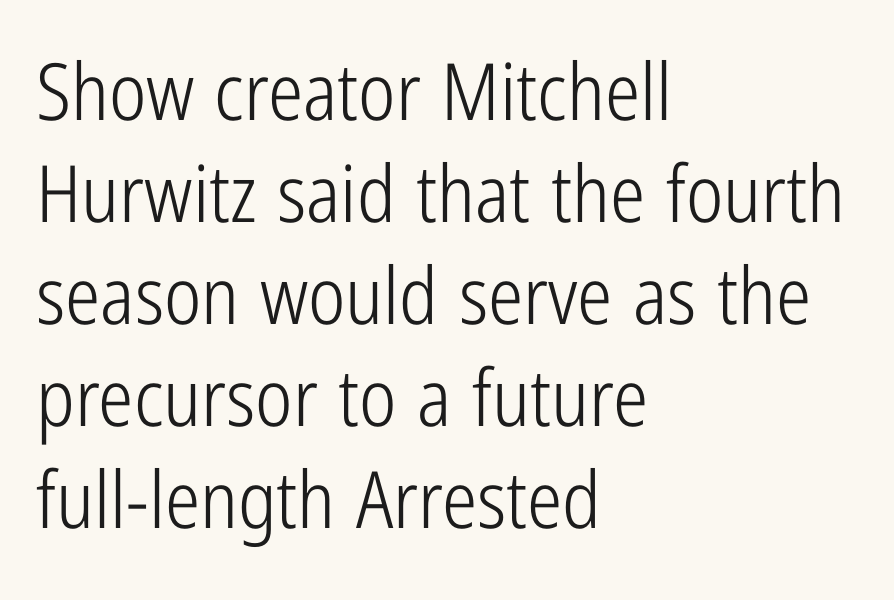
The image shows 79 px light, condensed sans-serif type, upright; set left-aligned, normal line spacing (1.29x), normal letter spacing, not underlined; low stroke contrast and a medium x-height.
